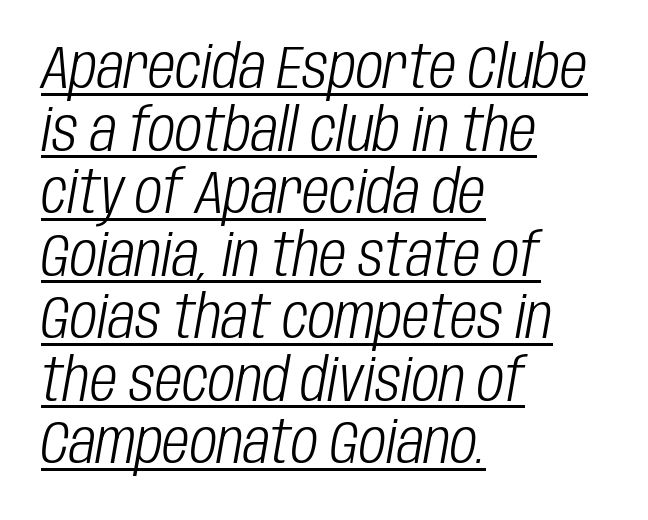
Stems and bowls with no extra thickness — not bold. You could not count columns in this text — the font is proportionally spaced. This sample uses plain, unmodified letter spacing. Leading is clearly below the norm, producing a dense column.
